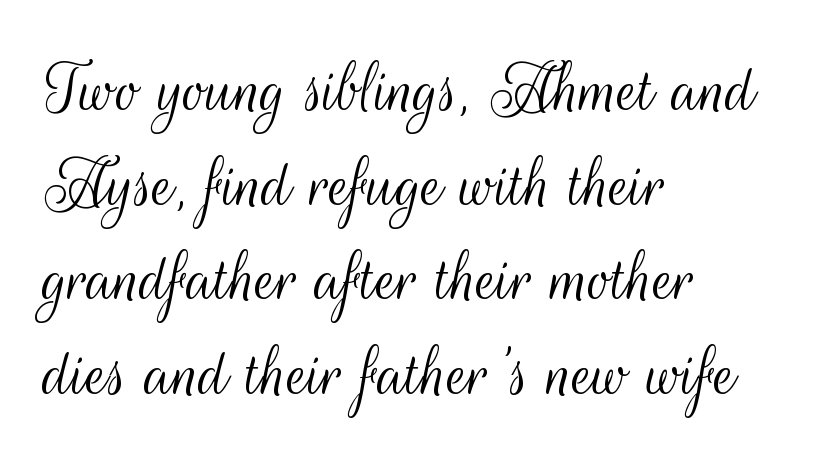
{"serif": "no", "bold": "no", "weight": "light", "width": "condensed", "stroke_contrast": "medium", "x_height": "small", "monospaced": "no", "underline": "no", "align": "left", "line_spacing_ratio": 1.23, "letter_spacing": "normal", "letter_spacing_em": 0.0, "glyph_px": 77}
